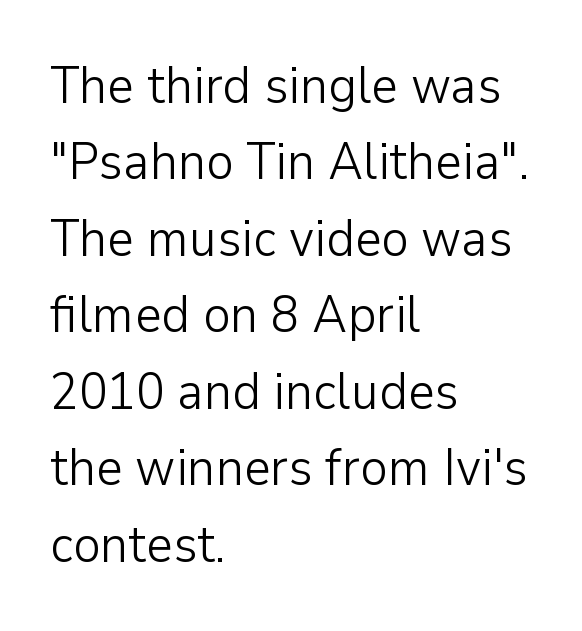
The letters stand upright; this is a roman face. Letters have the restrained weight of plain body copy at most. Do the characters align in a grid? No, the font is proportional. This sample uses plain, unmodified letter spacing. Words float on clear page, feet unadorned. Line beginnings align vertically; line endings do not.
